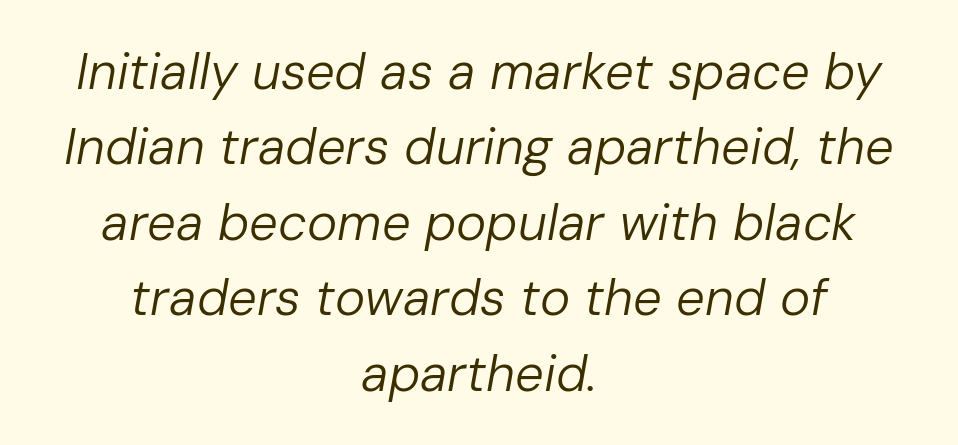
The image shows 51 px regular-weight type, italic (leaning right); set centered, normal line spacing (1.48x), normal letter spacing, not underlined; low stroke contrast and a medium x-height.
